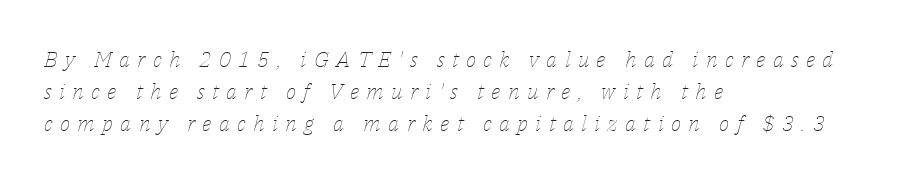
Teacher's note: observe the even left margin — that is flush-left alignment. The space between consecutive lines is moderate. Anything drawn beneath the words? Only blank space. The letters are slanted; this is an italic face. The font sits on the lighter half of the weight spectrum, regular included. The letters are spread apart with noticeably loose tracking.
